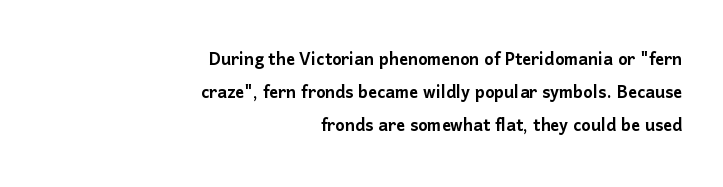
{"italic": "no", "underline": "no", "align": "right", "line_spacing": "normal", "line_spacing_ratio": 1.5, "letter_spacing": "normal", "letter_spacing_em": 0.0, "glyph_px": 22}
